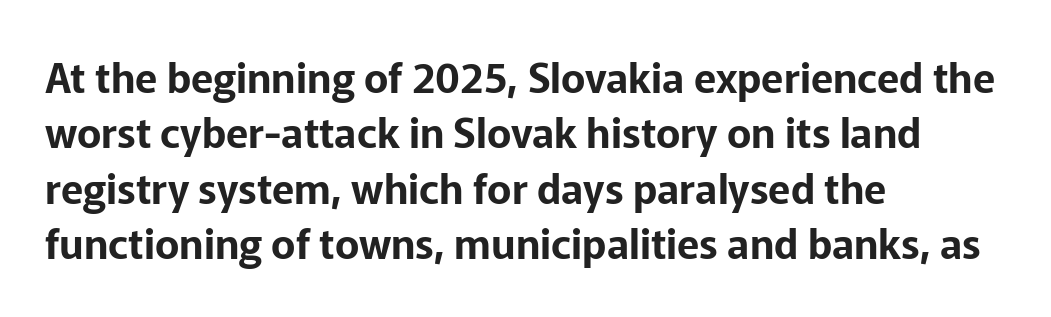
You could call the tracking neutral — neither tight nor loose. Proportional: the letters do not fall into vertical columns. The rendering uses a moderate line-height, typical for paragraphs. Where is the straight margin? On the left. Italic: no, the glyphs are upright roman.
